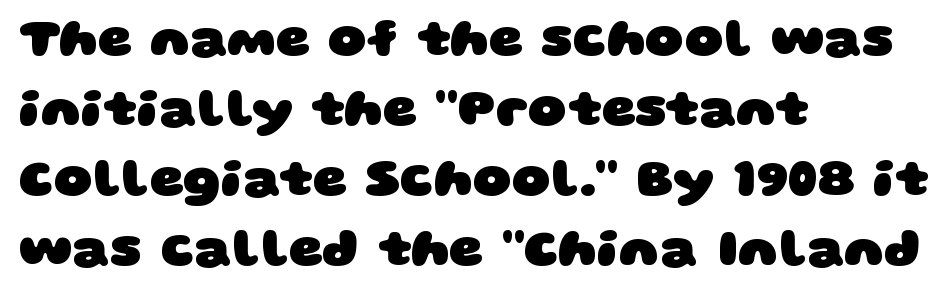
{"serif": "no", "bold": "yes", "weight": "heavy", "width": "wide", "stroke_contrast": "low", "x_height": "large", "monospaced": "no", "underline": "no", "align": "left", "line_spacing": "normal", "line_spacing_ratio": 1.32, "letter_spacing": "normal", "letter_spacing_em": 0.0, "glyph_px": 53}
